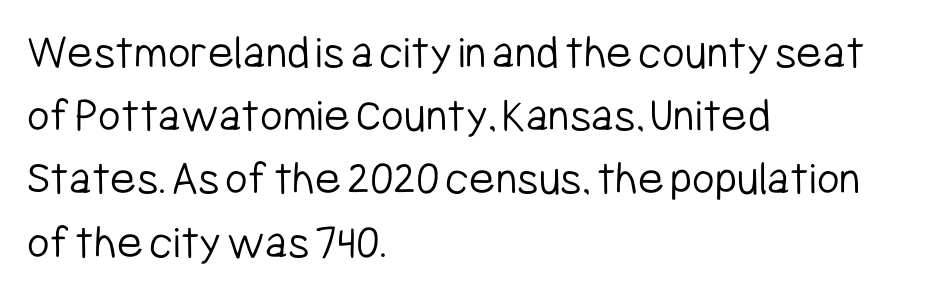
Quick note: interline space is typical. Think standard paragraph weight, or any step lighter than that. Is there any slant? The stems are plumb. Reading down the block, your eye returns to a fixed left position each line. No extra tracking has been applied to these lines. No word sits above an underline.
